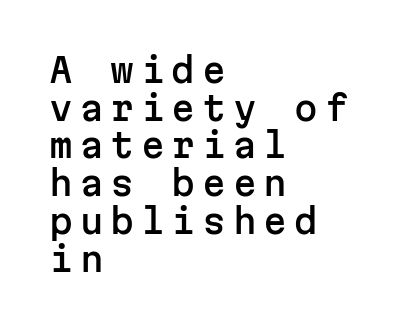
All the whitespace from short lines collects on the right. The horizontal fit of the characters is loose and conspicuously gappy. Is this a fixed-width face? Yes — each glyph sits in an identical cell. Honestly, there is no underline to notice here at all. The letters stand straight up with perfectly vertical stems. Each letter's strokes conclude bluntly, with no projecting serifs.
